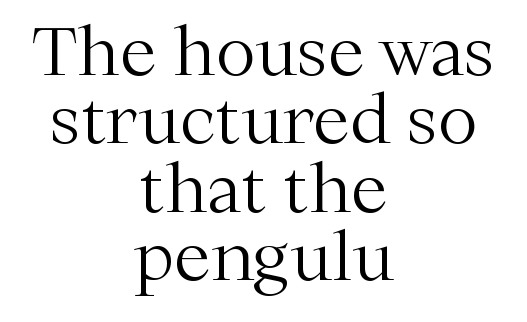
Q: Is the text bold? A: No.
Q: Is the text italic (slanted)? A: No, it is upright.
Q: Is the typeface a serif or a sans-serif typeface? A: Serif.
Q: Is the text underlined? A: No.
Q: How is the paragraph aligned? A: Centered.
Q: Is the spacing between letters normal or unusually wide? A: Normal.
Q: Is the spacing between lines tight, normal or loose? A: Tight.
Q: Width (condensed, normal, or wide)? A: Normal.
Q: Stroke contrast? A: Medium.
Q: x-height? A: Medium.
Q: Monospaced? A: No.
